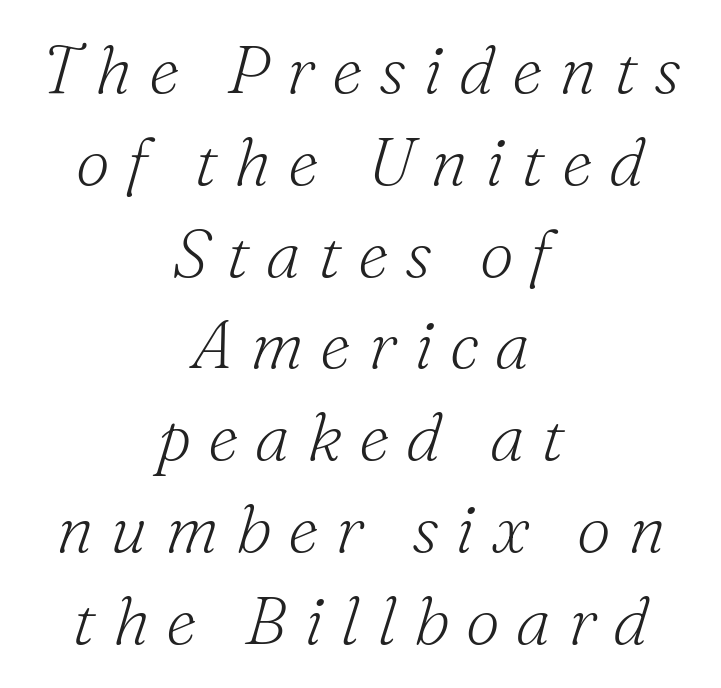
Q: Is the text bold? A: No.
Q: Is the text italic (slanted)? A: Yes, it leans right by about 16 degrees.
Q: Is the typeface a serif or a sans-serif typeface? A: Serif.
Q: Is the text underlined? A: No.
Q: How is the paragraph aligned? A: Centered.
Q: Is the spacing between letters normal or unusually wide? A: Unusually wide.
Q: Is the spacing between lines tight, normal or loose? A: Normal.
Q: Width (condensed, normal, or wide)? A: Normal.
Q: Stroke contrast? A: Medium.
Q: x-height? A: Small.
Q: Monospaced? A: No.
